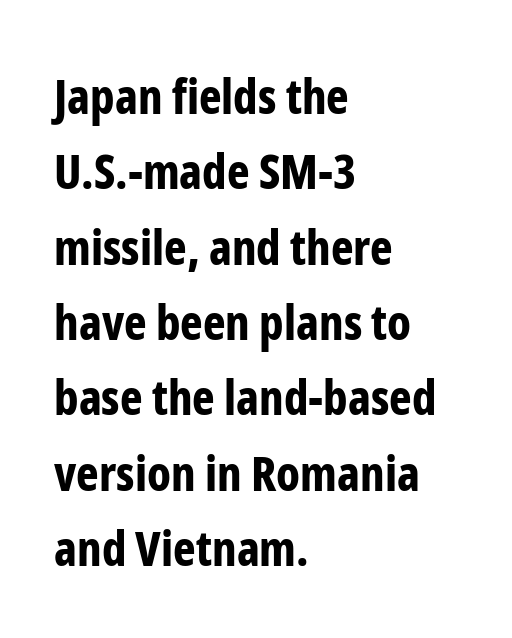
A typesetter would call this zero additional tracking. Students, observe: this is what conventionally led text looks like. The zone under the glyphs is completely vacant. Line beginnings align vertically; line endings do not.
